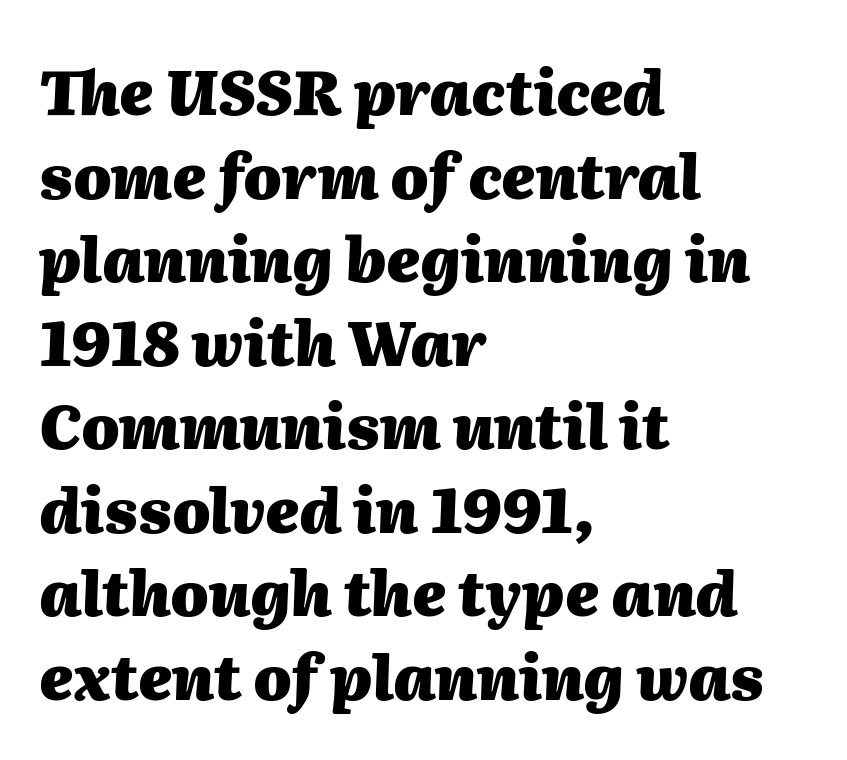
Q: Is the text bold? A: Yes.
Q: Is the text italic (slanted)? A: Yes, it leans right by about 2 degrees.
Q: Is the text underlined? A: No.
Q: How is the paragraph aligned? A: Left-aligned.
Q: Is the spacing between letters normal or unusually wide? A: Normal.
Q: Is the spacing between lines tight, normal or loose? A: Normal.
Q: Width (condensed, normal, or wide)? A: Normal.
Q: Stroke contrast? A: Medium.
Q: x-height? A: Medium.
Q: Monospaced? A: No.
